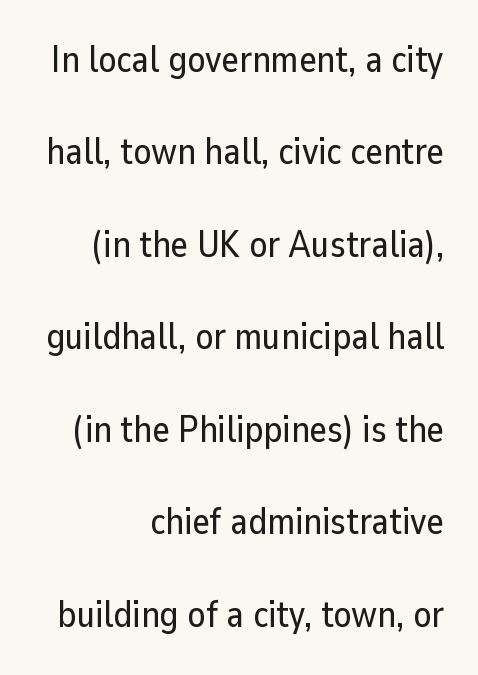
Q: Is the text italic (slanted)? A: No, it is upright.
Q: Is the typeface a serif or a sans-serif typeface? A: Sans-serif.
Q: Is the text underlined? A: No.
Q: How is the paragraph aligned? A: Right-aligned.
Q: Is the spacing between letters normal or unusually wide? A: Normal.
Q: Is the spacing between lines tight, normal or loose? A: Loose.
Q: Width (condensed, normal, or wide)? A: Normal.
Q: Stroke contrast? A: Low.
Q: x-height? A: Medium.
Q: Monospaced? A: No.
